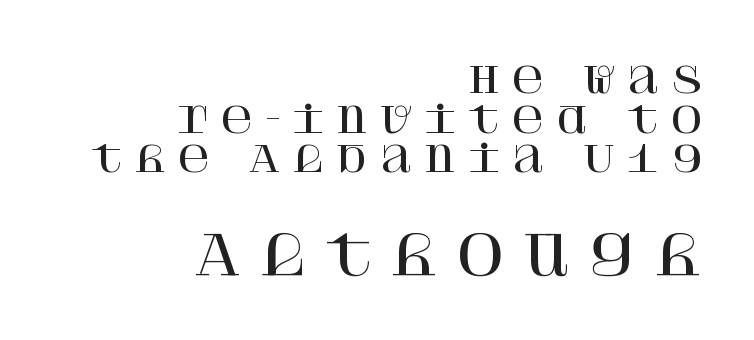
The image shows 54 px serif type, upright; set right-aligned, tight line spacing (1.1x), unusually wide letter spacing (+0.29 em), not underlined; the second (bottom) block is 1.5x larger; high stroke contrast and a large x-height.
